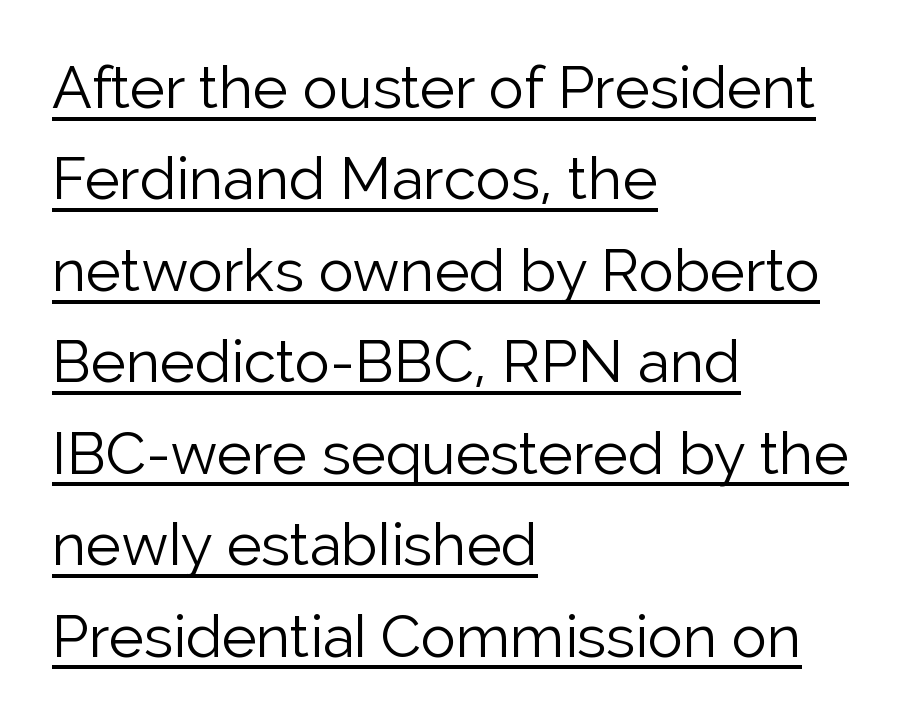
{"serif": "no", "italic": "no", "bold": "no", "weight": "light", "width": "normal", "stroke_contrast": "low", "x_height": "medium", "monospaced": "no", "underline": "yes", "align": "left", "line_spacing": "normal", "line_spacing_ratio": 1.55, "letter_spacing": "normal", "letter_spacing_em": 0.0, "glyph_px": 59}
